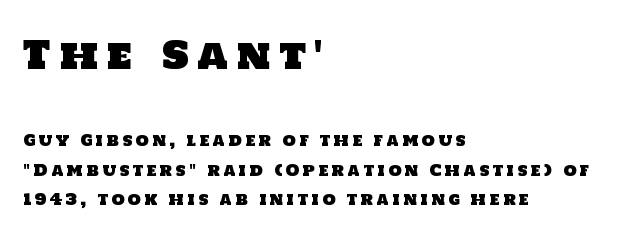
Q: Is the typeface a serif or a sans-serif typeface? A: Sans-serif.
Q: Is the text underlined? A: No.
Q: How is the paragraph aligned? A: Left-aligned.
Q: Is the spacing between letters normal or unusually wide? A: Unusually wide.
Q: Is the spacing between lines tight, normal or loose? A: Loose.
Q: Which block of text is set in a larger size, the first (top) or the second (bottom)? A: The first (top) one.
Q: Width (condensed, normal, or wide)? A: Normal.
Q: Stroke contrast? A: Low.
Q: x-height? A: Large.
Q: Monospaced? A: No.
